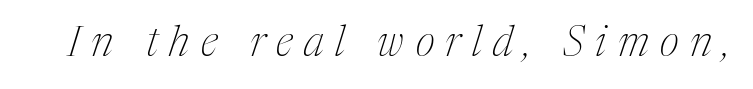
Q: Is the text bold? A: No.
Q: Is the text italic (slanted)? A: Yes, it leans right by about 17 degrees.
Q: Is the typeface a serif or a sans-serif typeface? A: Serif.
Q: Is the text underlined? A: No.
Q: Is the spacing between letters normal or unusually wide? A: Unusually wide.
Q: Width (condensed, normal, or wide)? A: Condensed.
Q: Stroke contrast? A: Medium.
Q: x-height? A: Medium.
Q: Monospaced? A: No.
